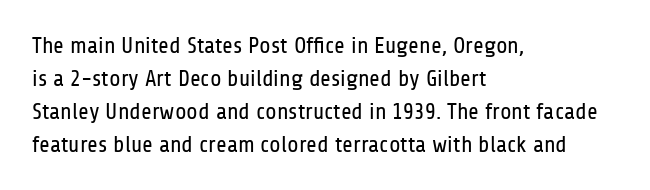
{"italic": "no", "bold": "no", "underline": "no", "align": "left", "line_spacing": "normal", "line_spacing_ratio": 1.43, "letter_spacing": "normal", "letter_spacing_em": 0.0, "glyph_px": 23}
